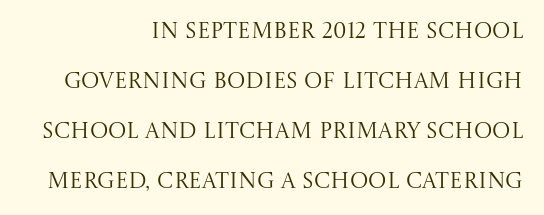
{"italic": "no", "bold": "no", "underline": "no", "align": "right", "line_spacing": "loose", "line_spacing_ratio": 2.27, "letter_spacing": "normal", "letter_spacing_em": 0.0, "glyph_px": 22}
